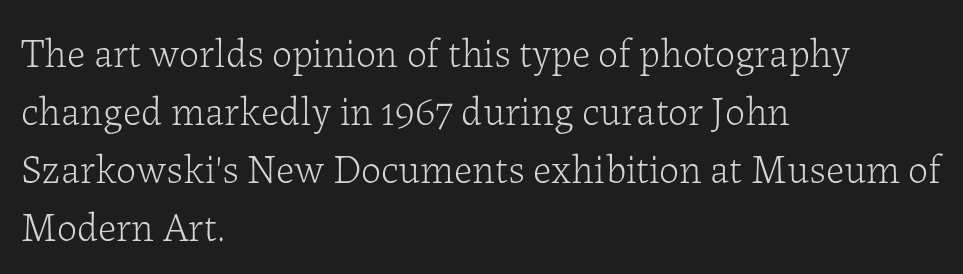
{"serif": "yes", "italic": "no", "bold": "no", "weight": "light", "width": "normal", "stroke_contrast": "low", "x_height": "medium", "monospaced": "no", "underline": "no", "align": "left", "line_spacing": "normal", "line_spacing_ratio": 1.45, "letter_spacing": "normal", "letter_spacing_em": 0.0, "glyph_px": 40}
